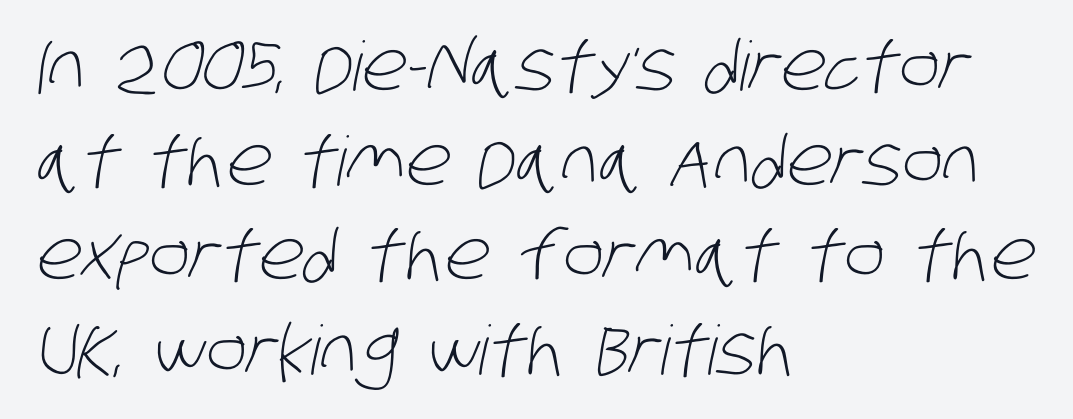
{"serif": "no", "bold": "no", "weight": "light", "width": "condensed", "stroke_contrast": "low", "x_height": "large", "monospaced": "no", "underline": "no", "align": "left", "line_spacing": "normal", "line_spacing_ratio": 1.39, "letter_spacing": "normal", "letter_spacing_em": 0.0, "glyph_px": 68}
